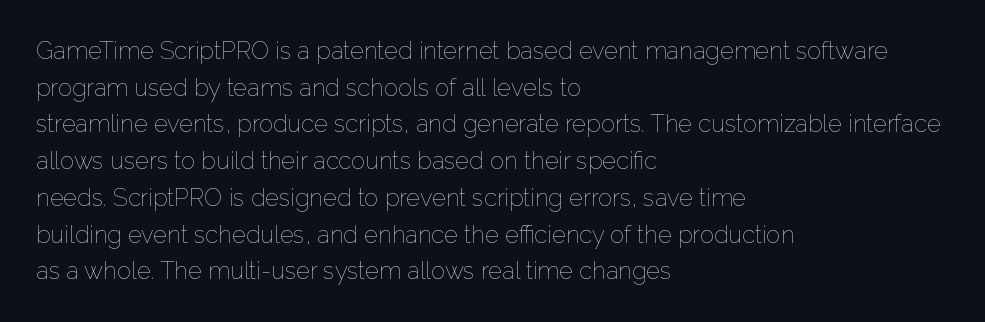
Standard letterfit; no display-style spreading of the glyphs. No chunkiness to these letters — they're not bold. This is roman type, the default non-slanted kind. Does the copy run flush right? No — it runs flush left.
